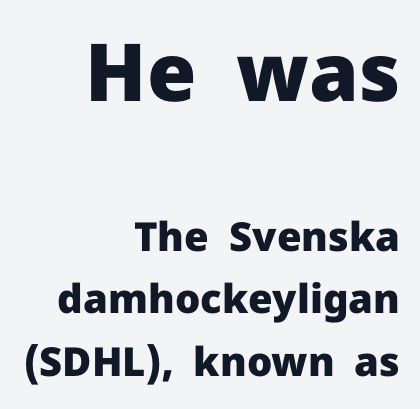
Varying glyph widths throughout — classic text-font behaviour. The letters sit at their default tracking, neither squeezed nor spread. The typeface chosen for these lines omits serifs. The earlier block is typeset at a bigger size than the later block. Students, observe: this is what conventionally led text looks like.
